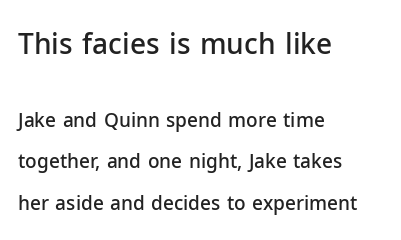
The space between consecutive lines is lavish. Students, this is semibold: more ink than regular, less than bold. The passage shown is typed in a proportional face where columns would drift. Nothing sits at the stroke ends, so this counts as sans-serif.
